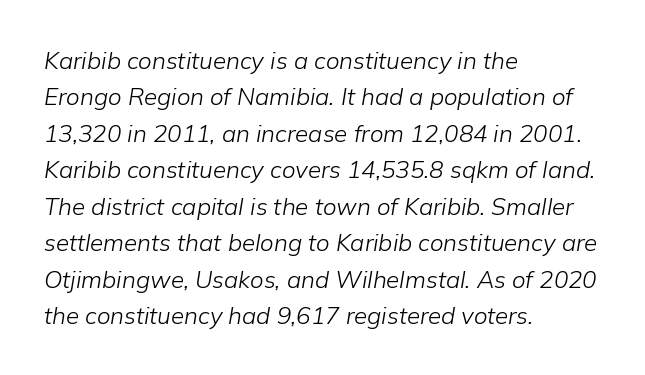
Q: Is the text bold? A: No.
Q: Is the text italic (slanted)? A: Yes, it leans right by about 9 degrees.
Q: Is the text underlined? A: No.
Q: How is the paragraph aligned? A: Left-aligned.
Q: Is the spacing between letters normal or unusually wide? A: Normal.
Q: Is the spacing between lines tight, normal or loose? A: Normal.
